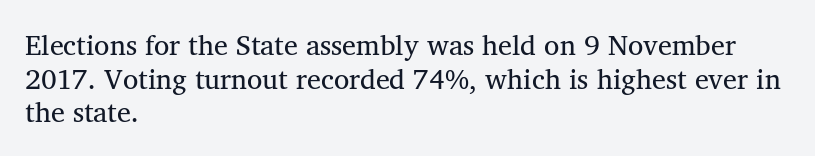
Q: Is the typeface a serif or a sans-serif typeface? A: Serif.
Q: Is the text underlined? A: No.
Q: How is the paragraph aligned? A: Left-aligned.
Q: Is the spacing between letters normal or unusually wide? A: Normal.
Q: Width (condensed, normal, or wide)? A: Normal.
Q: Stroke contrast? A: Medium.
Q: x-height? A: Medium.
Q: Monospaced? A: No.
